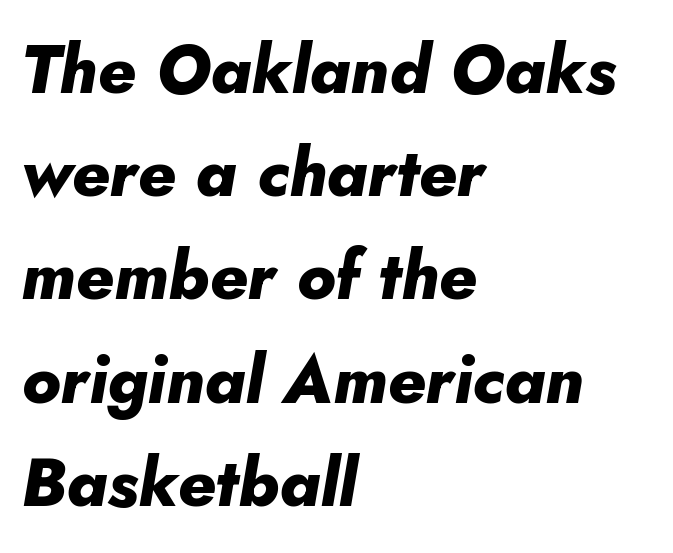
Q: Is the text bold? A: Yes.
Q: Is the text italic (slanted)? A: Yes, it leans right by about 5 degrees.
Q: Is the text underlined? A: No.
Q: How is the paragraph aligned? A: Left-aligned.
Q: Is the spacing between letters normal or unusually wide? A: Normal.
Q: Is the spacing between lines tight, normal or loose? A: Normal.
Q: Width (condensed, normal, or wide)? A: Normal.
Q: Stroke contrast? A: Low.
Q: x-height? A: Small.
Q: Monospaced? A: No.
